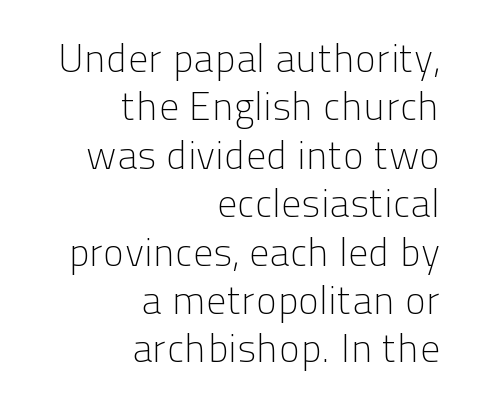
{"serif": "no", "italic": "no", "bold": "no", "weight": "light", "width": "normal", "stroke_contrast": "low", "x_height": "medium", "monospaced": "no", "underline": "no", "align": "right", "line_spacing_ratio": 1.21, "letter_spacing": "normal", "letter_spacing_em": 0.0, "glyph_px": 40}
